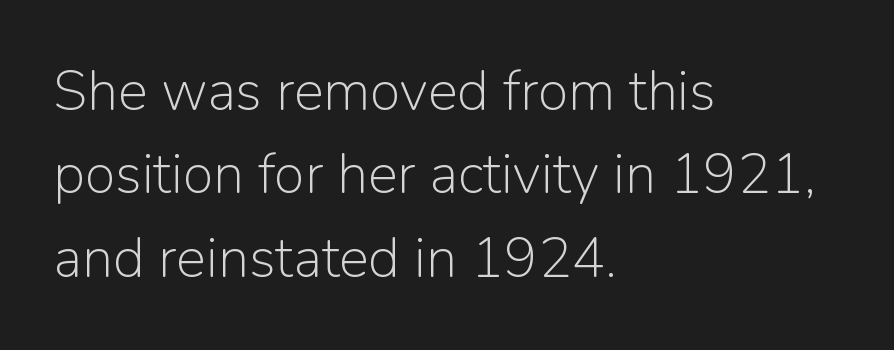
The horizontal fit of the characters is conventional and even. Decoration check: the copy has no underline. You could not count columns in this text — the font is proportionally spaced. Compared with a typical body face, this is equally light or lighter still. Does the copy run flush right? No — it runs flush left. Look at the bottom of the vertical strokes: they stop flat, with no serifs.
